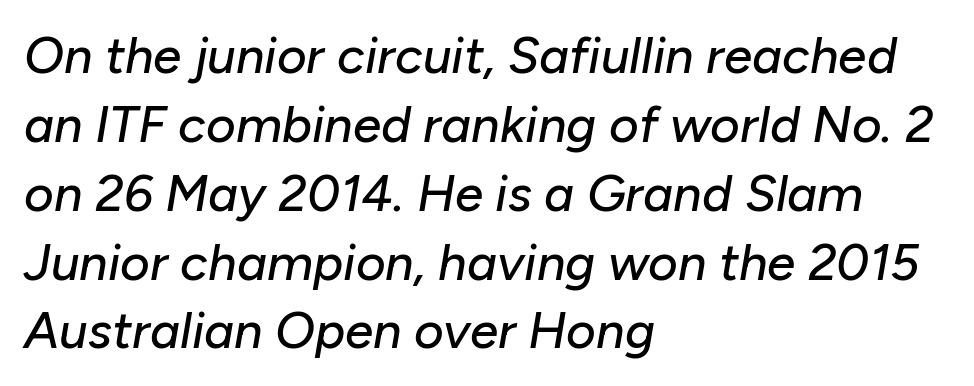
The image shows 51 px text type, italic (leaning right); set left-aligned, normal line spacing (1.35x), normal letter spacing, not underlined; low stroke contrast and a medium x-height.
